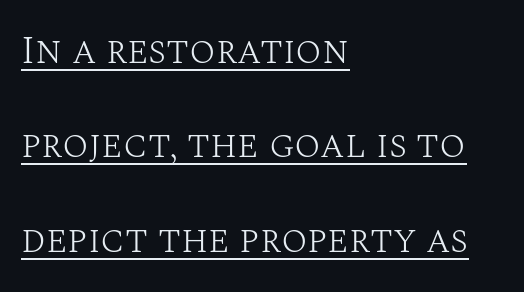
{"serif": "yes", "italic": "no", "bold": "no", "weight": "light", "width": "normal", "stroke_contrast": "medium", "x_height": "large", "monospaced": "no", "underline": "yes", "align": "left", "line_spacing": "loose", "line_spacing_ratio": 2.42, "letter_spacing": "normal", "letter_spacing_em": 0.0, "glyph_px": 39}
